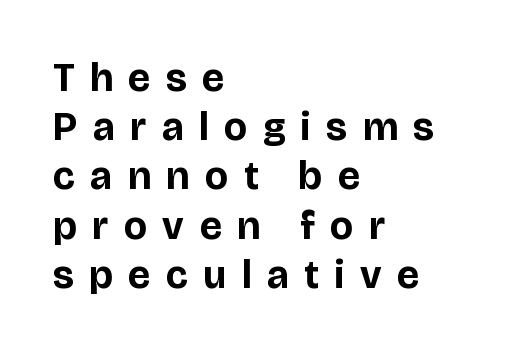
{"serif": "no", "italic": "no", "bold": "yes", "weight": "bold", "width": "normal", "stroke_contrast": "low", "x_height": "large", "monospaced": "no", "underline": "no", "align": "left", "line_spacing_ratio": 1.23, "letter_spacing": "wide", "letter_spacing_em": 0.39, "glyph_px": 40}
